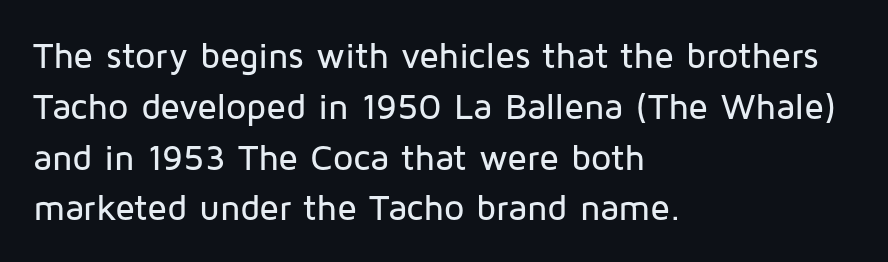
The image shows 36 px sans-serif type, upright; set left-aligned, normal line spacing (1.41x), normal letter spacing, not underlined; low stroke contrast and a medium x-height.
